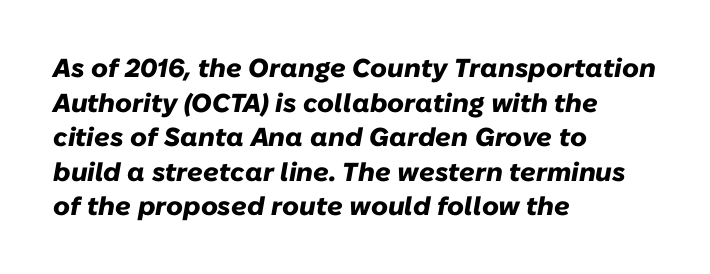
Q: Is the text bold? A: Yes.
Q: Is the text italic (slanted)? A: Yes, it leans right by about 10 degrees.
Q: Is the text underlined? A: No.
Q: How is the paragraph aligned? A: Left-aligned.
Q: Is the spacing between letters normal or unusually wide? A: Normal.
Q: Is the spacing between lines tight, normal or loose? A: Normal.
